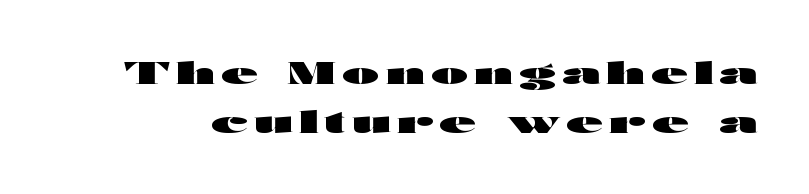
{"serif": "no", "italic": "no", "bold": "yes", "weight": "heavy", "width": "wide", "stroke_contrast": "high", "x_height": "medium", "monospaced": "no", "underline": "no", "line_spacing": "normal", "line_spacing_ratio": 1.62, "letter_spacing": "wide", "letter_spacing_em": 0.21, "glyph_px": 30}
